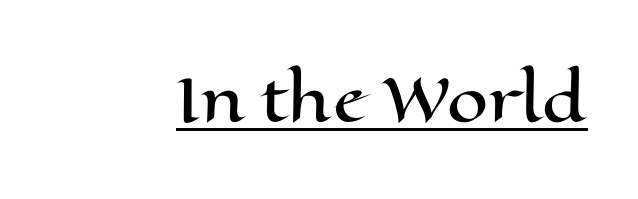
{"italic": "no", "width": "wide", "stroke_contrast": "high", "x_height": "medium", "monospaced": "no", "underline": "yes", "letter_spacing": "normal", "letter_spacing_em": 0.0, "glyph_px": 59}
